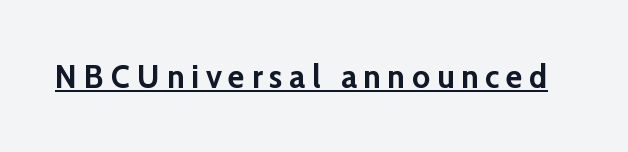
{"serif": "no", "italic": "no", "bold": "yes", "weight": "semibold", "width": "normal", "stroke_contrast": "low", "x_height": "medium", "monospaced": "no", "underline": "yes", "letter_spacing": "wide", "letter_spacing_em": 0.2, "glyph_px": 34}
